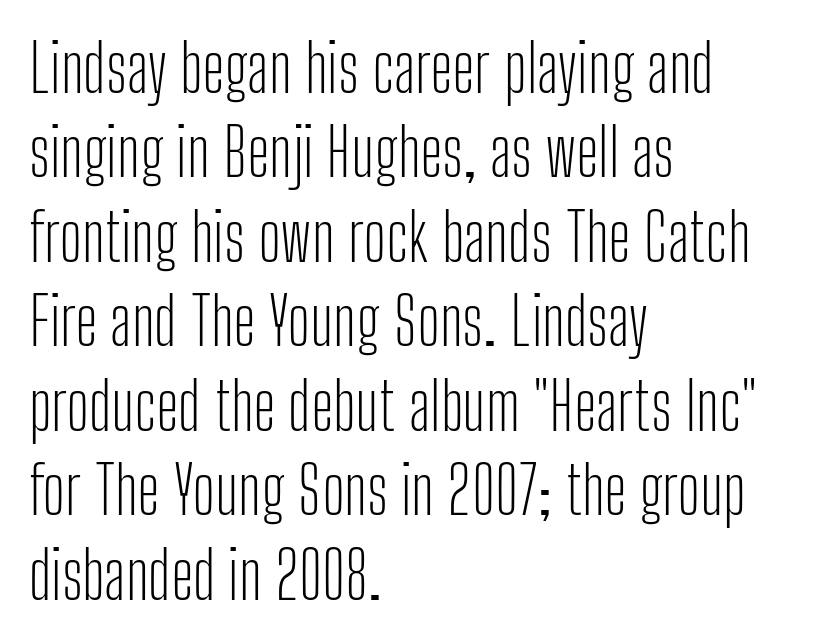
A normal amount of white space separates one row of letters from the next. Compared with a centered layout, this one pins lines to the left instead. The font is comparable to plain body text, perhaps lighter. No feet cap the strokes, marking this as sans-serif type. The letters stand upright; this is a roman face.
